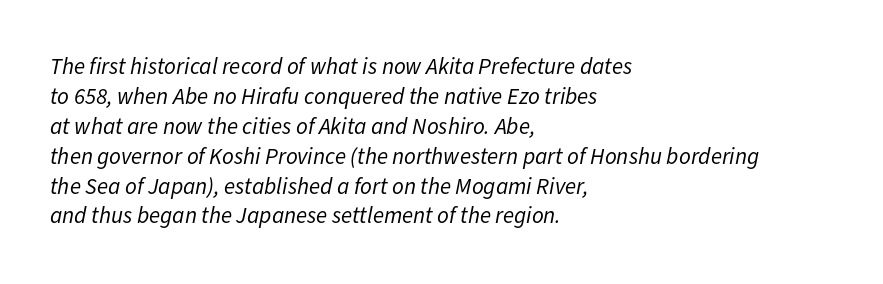
{"italic": "yes", "lean": "right", "slant_degrees": 11, "bold": "no", "underline": "no", "align": "left", "line_spacing": "normal", "line_spacing_ratio": 1.3, "letter_spacing": "normal", "letter_spacing_em": 0.0, "glyph_px": 23}
